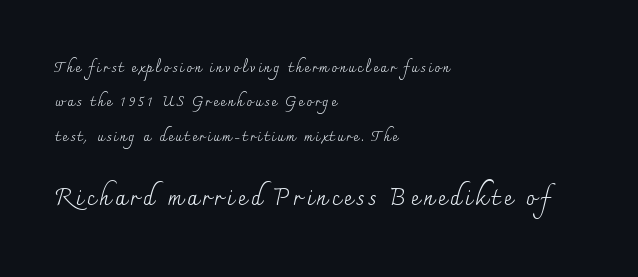
No extra ink here — the face is not bold. Compared with typical paragraphs, the rows here are farther apart. These lines are set flush left with a ragged right edge. The area under the type is left untouched. Top chunk: small. Bottom chunk: large.
